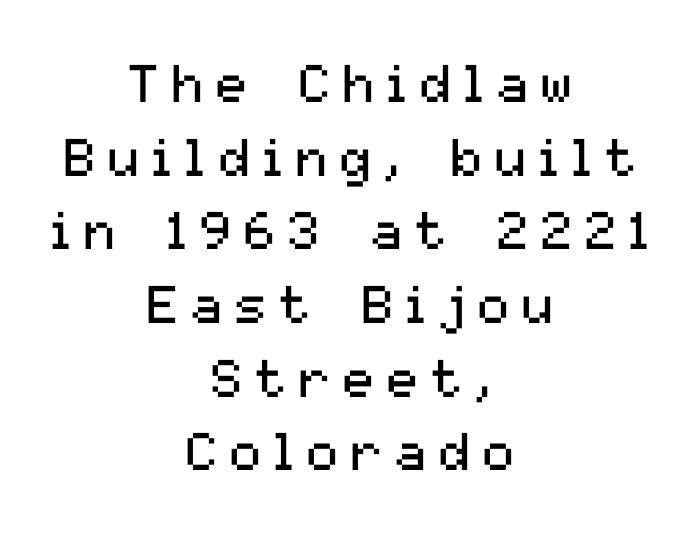
You can tell it's not italic because the verticals are truly vertical. Quick note: underline off. The face used here is rendered with a markedly widened letterfit. Check where the strokes stop: nothing finishes them off — pure sans. Here the designer chose a conventional face with non-uniform glyph widths.
